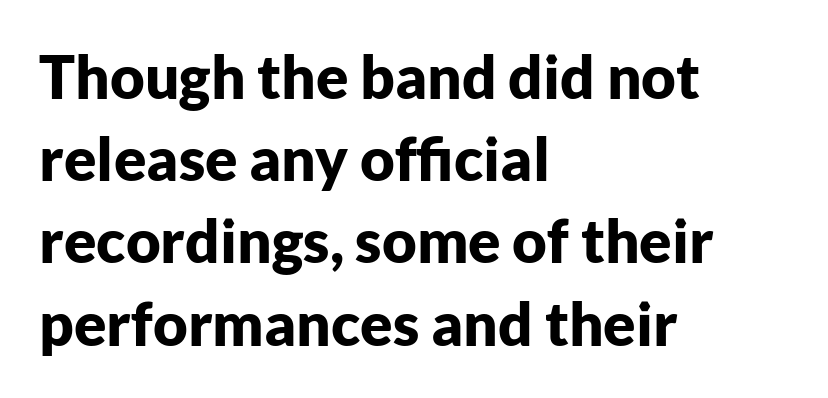
{"serif": "no", "italic": "no", "bold": "yes", "weight": "bold", "width": "normal", "stroke_contrast": "low", "x_height": "medium", "monospaced": "no", "underline": "no", "align": "left", "line_spacing": "normal", "line_spacing_ratio": 1.37, "letter_spacing": "normal", "letter_spacing_em": 0.0, "glyph_px": 60}
